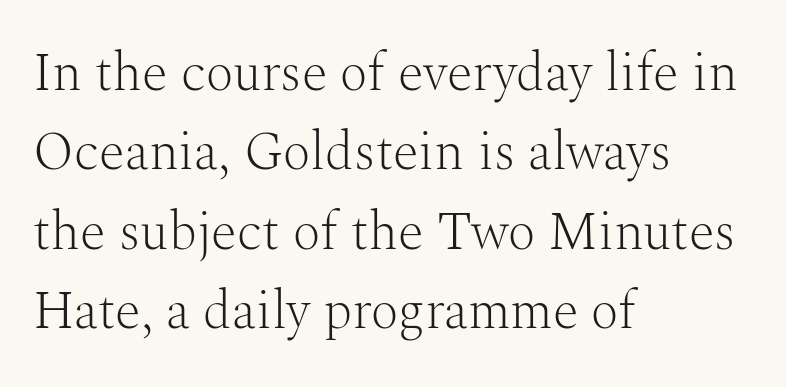
The image shows 53 px light serif type, upright; set left-aligned, normal line spacing (1.5x), normal letter spacing, not underlined; medium stroke contrast and a medium x-height.
